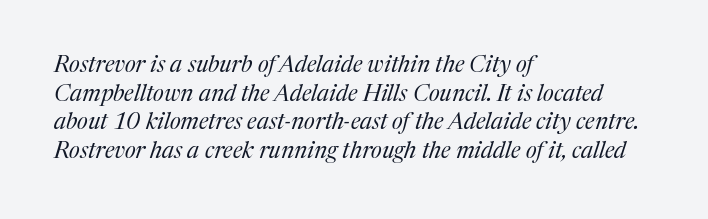
The image shows 23 px text type, italic (leaning right); set left-aligned, normal line spacing (1.25x), normal letter spacing, not underlined.
